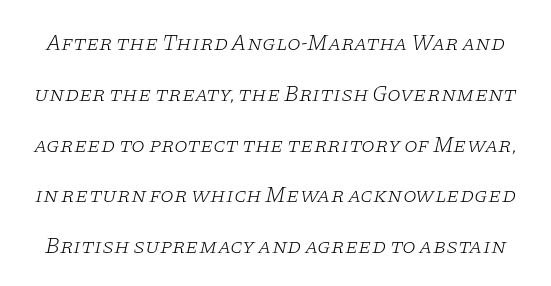
The image shows 22 px text type, italic (leaning right); set loose line spacing (2.31x), normal letter spacing, not underlined.
